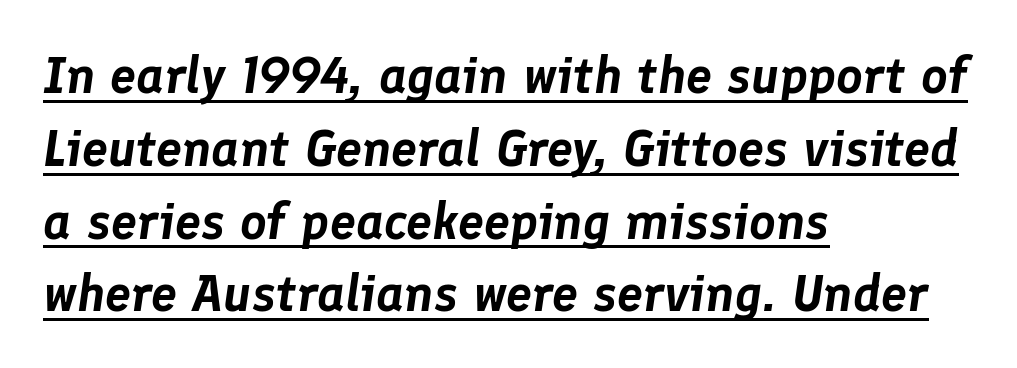
Q: Is the text italic (slanted)? A: Yes, it leans right by about 8 degrees.
Q: Is the text underlined? A: Yes.
Q: How is the paragraph aligned? A: Left-aligned.
Q: Is the spacing between letters normal or unusually wide? A: Normal.
Q: Is the spacing between lines tight, normal or loose? A: Normal.
Q: Width (condensed, normal, or wide)? A: Normal.
Q: Stroke contrast? A: Low.
Q: x-height? A: Medium.
Q: Monospaced? A: No.
